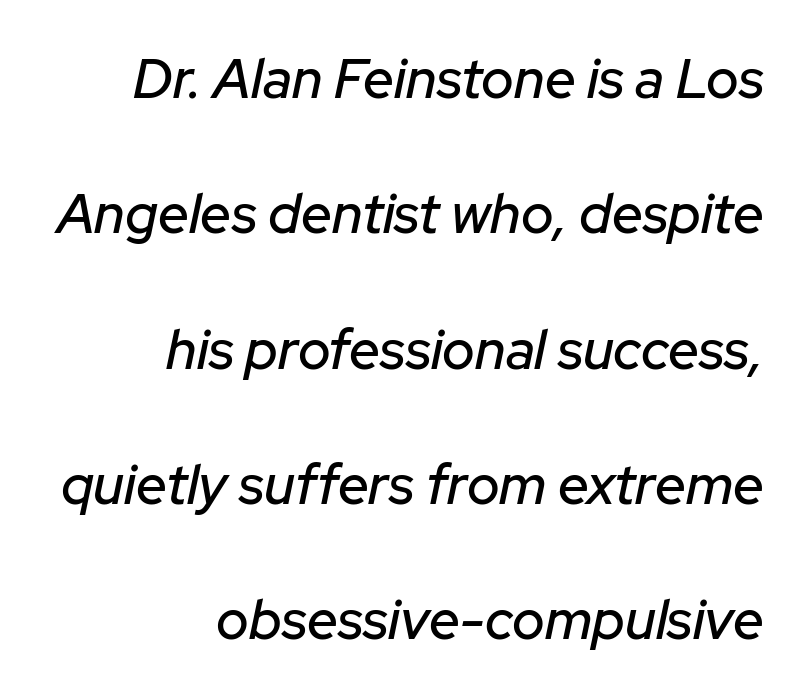
Q: Is the text italic (slanted)? A: Yes, it leans right by about 12 degrees.
Q: Is the text underlined? A: No.
Q: How is the paragraph aligned? A: Right-aligned.
Q: Is the spacing between letters normal or unusually wide? A: Normal.
Q: Is the spacing between lines tight, normal or loose? A: Loose.
Q: Width (condensed, normal, or wide)? A: Normal.
Q: Stroke contrast? A: Low.
Q: x-height? A: Medium.
Q: Monospaced? A: No.
